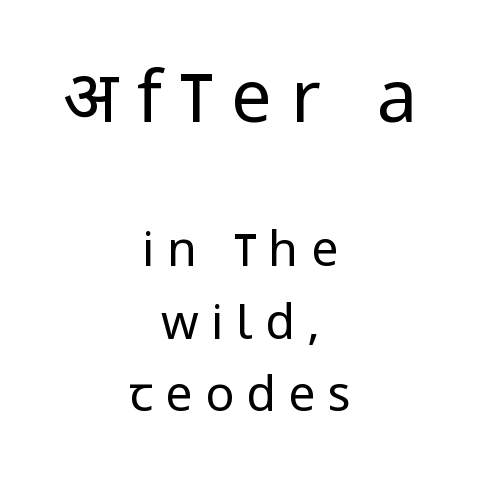
Q: Is the text bold? A: No.
Q: Is the text italic (slanted)? A: No, it is upright.
Q: Is the typeface a serif or a sans-serif typeface? A: Sans-serif.
Q: Is the text underlined? A: No.
Q: How is the paragraph aligned? A: Centered.
Q: Is the spacing between letters normal or unusually wide? A: Unusually wide.
Q: Is the spacing between lines tight, normal or loose? A: Normal.
Q: Which block of text is set in a larger size, the first (top) or the second (bottom)? A: The first (top) one.
Q: Width (condensed, normal, or wide)? A: Condensed.
Q: Stroke contrast? A: Low.
Q: x-height? A: Large.
Q: Monospaced? A: No.
